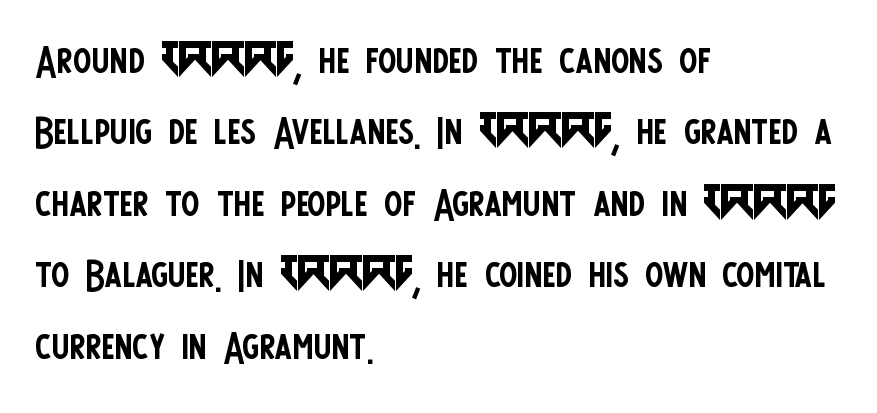
{"serif": "no", "italic": "no", "bold": "no", "weight": "regular", "width": "condensed", "stroke_contrast": "low", "x_height": "large", "monospaced": "no", "underline": "no", "align": "left", "line_spacing": "normal", "line_spacing_ratio": 1.3, "letter_spacing": "normal", "letter_spacing_em": 0.0, "glyph_px": 55}
